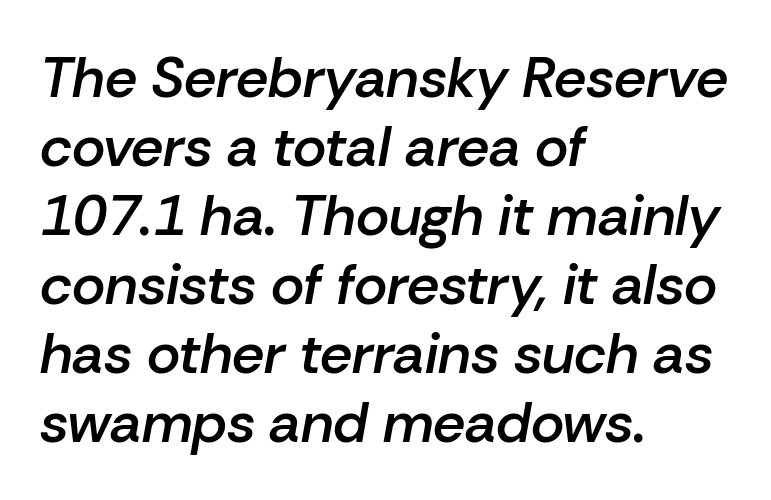
Letters rest on an invisible, unmarked baseline. This sample is left-justified, so line endings fall wherever the words run out. Standard letterfit; no display-style spreading of the glyphs. Proportional: the letters do not fall into vertical columns.
